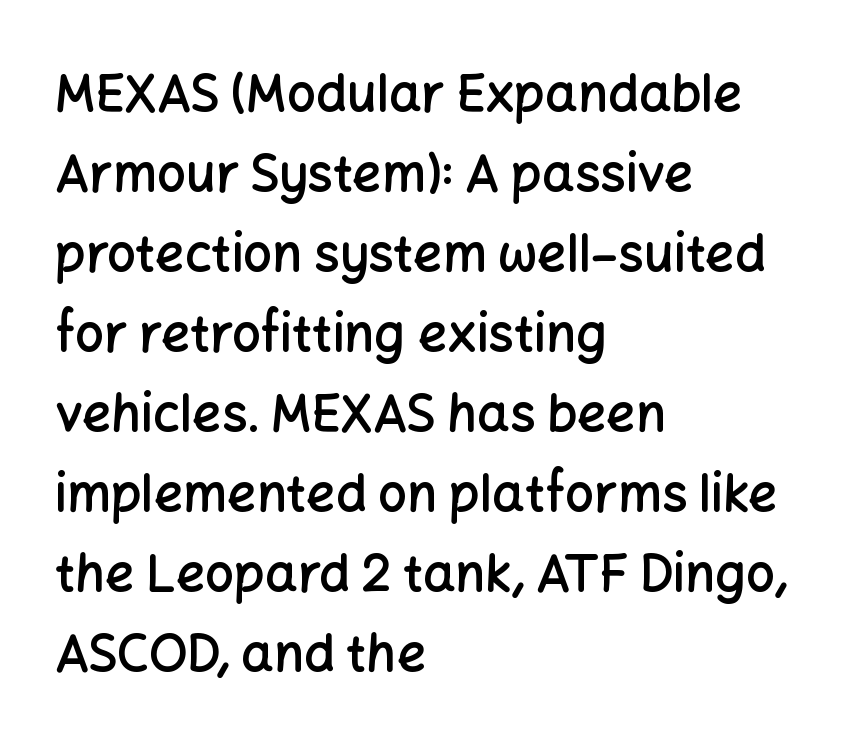
Q: Is the text bold? A: Semi-bold.
Q: Is the text italic (slanted)? A: No, it is upright.
Q: Is the typeface a serif or a sans-serif typeface? A: Sans-serif.
Q: Is the text underlined? A: No.
Q: How is the paragraph aligned? A: Left-aligned.
Q: Is the spacing between letters normal or unusually wide? A: Normal.
Q: Is the spacing between lines tight, normal or loose? A: Normal.
Q: Width (condensed, normal, or wide)? A: Normal.
Q: Stroke contrast? A: Low.
Q: x-height? A: Medium.
Q: Monospaced? A: No.
